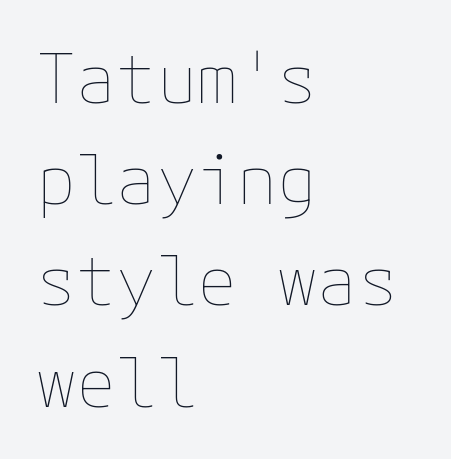
{"italic": "no", "bold": "no", "weight": "thin", "width": "normal", "stroke_contrast": "low", "x_height": "medium", "underline": "no", "align": "left", "line_spacing": "normal", "line_spacing_ratio": 1.51, "letter_spacing": "normal", "letter_spacing_em": 0.0, "glyph_px": 67}
